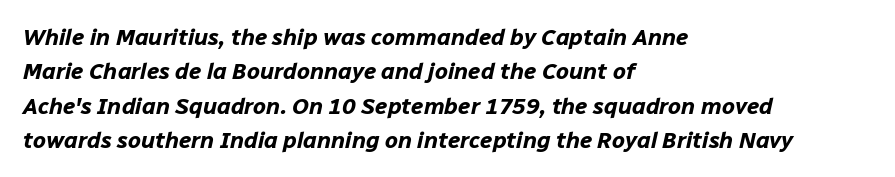
The text carries the slant typical of an italic or oblique font. Pretty heavy lettering here — definitely bold. Students, note that the glyphs here touch the page at normal intervals. The typesetter chose a ragged-right arrangement here. Each new line begins a customary step beneath the previous one. Decoration check: the copy has no underline.
